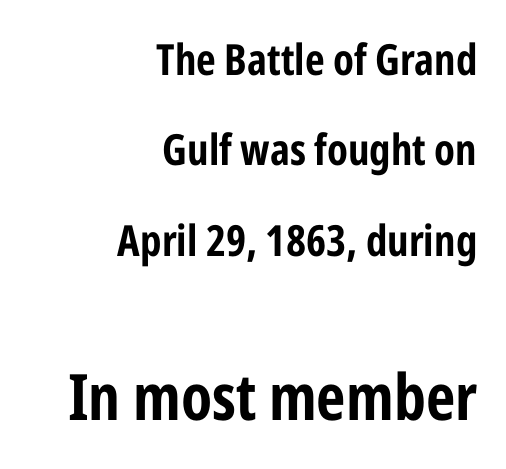
{"serif": "no", "italic": "no", "bold": "yes", "weight": "bold", "width": "condensed", "stroke_contrast": "low", "x_height": "medium", "monospaced": "no", "underline": "no", "align": "right", "line_spacing": "loose", "line_spacing_ratio": 2.1, "letter_spacing": "normal", "letter_spacing_em": 0.0, "larger_block": "second", "size_ratio": 1.49, "glyph_px": 64}
